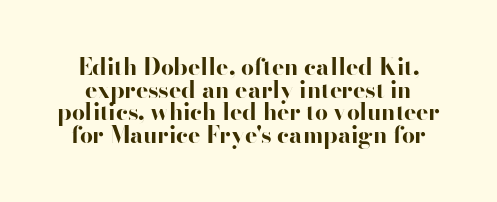
{"italic": "no", "bold": "yes", "underline": "no", "line_spacing": "tight", "line_spacing_ratio": 0.98, "letter_spacing": "normal", "letter_spacing_em": 0.0, "glyph_px": 23}
